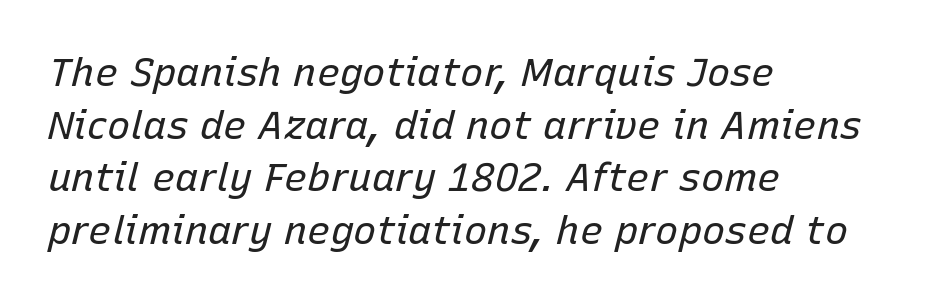
The image shows 39 px regular-weight type, italic (leaning right); set left-aligned, normal line spacing (1.35x), normal letter spacing, not underlined; low stroke contrast and a medium x-height.
